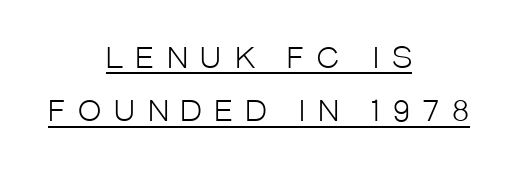
The image shows 28 px light, condensed sans-serif type, upright; set centered, loose line spacing (1.91x), unusually wide letter spacing (+0.47 em), underlined; low stroke contrast and a large x-height.
